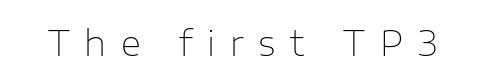
{"serif": "no", "italic": "no", "bold": "no", "weight": "thin", "width": "normal", "stroke_contrast": "low", "x_height": "medium", "monospaced": "no", "underline": "no", "letter_spacing": "wide", "letter_spacing_em": 0.42, "glyph_px": 35}
